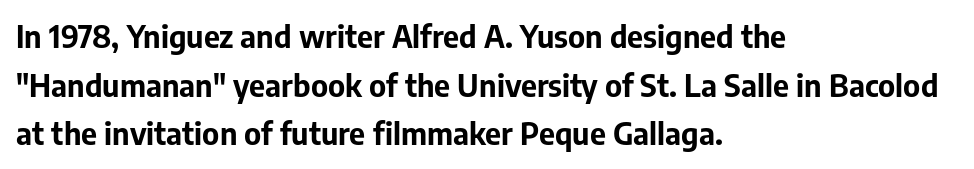
The image shows 31 px bold sans-serif type, upright; set left-aligned, normal line spacing (1.57x), normal letter spacing, not underlined; low stroke contrast and a medium x-height.
